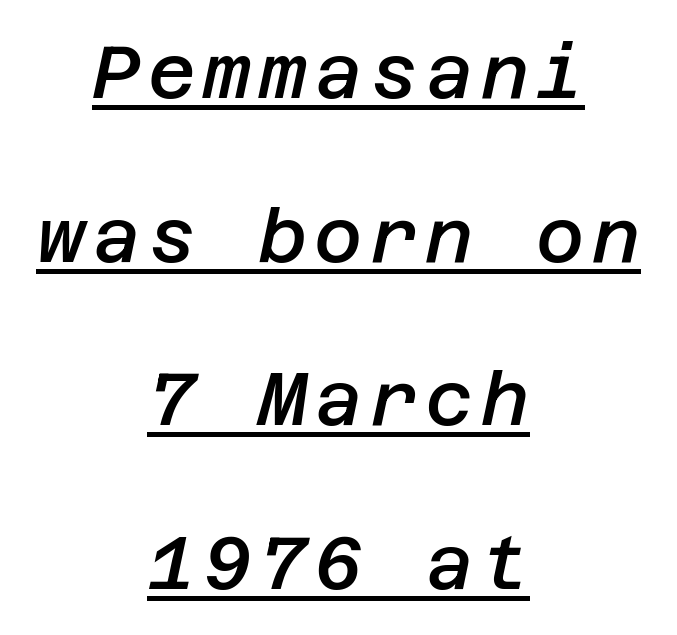
Set as a demibold, roughly 600 on the weight scale. The text block is weighted toward neither margin, spreading evenly from the middle. Descenders here cross a horizontal rule under the line. Baseline-to-baseline distance is far greater than the letter height. The typography opts for an oblique posture over an upright one.
